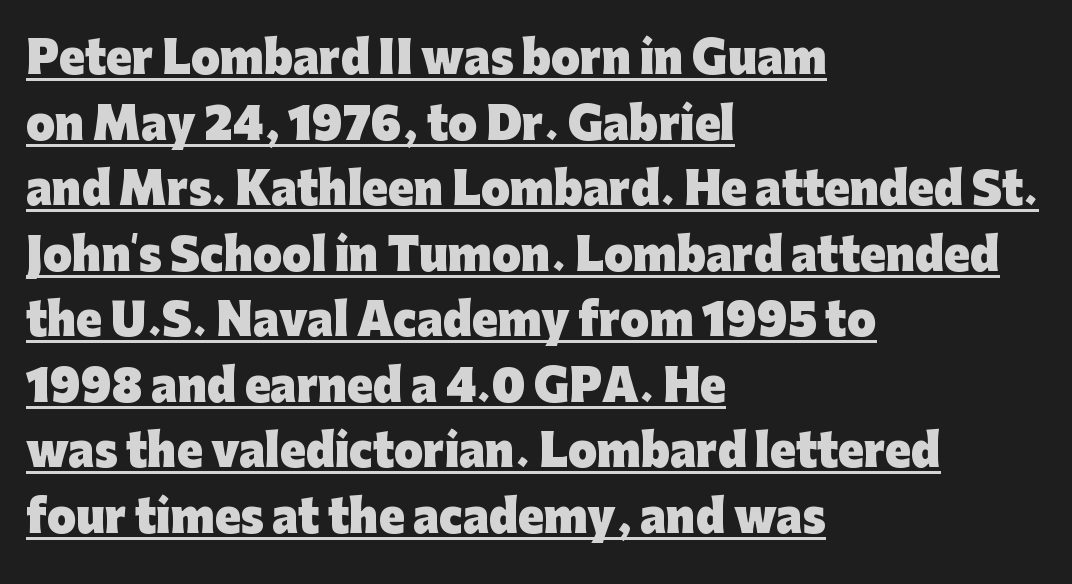
Q: Is the text bold? A: Yes.
Q: Is the text italic (slanted)? A: No, it is upright.
Q: Is the typeface a serif or a sans-serif typeface? A: Sans-serif.
Q: Is the text underlined? A: Yes.
Q: How is the paragraph aligned? A: Left-aligned.
Q: Is the spacing between letters normal or unusually wide? A: Normal.
Q: Is the spacing between lines tight, normal or loose? A: Normal.
Q: Width (condensed, normal, or wide)? A: Normal.
Q: Stroke contrast? A: Low.
Q: x-height? A: Medium.
Q: Monospaced? A: No.
